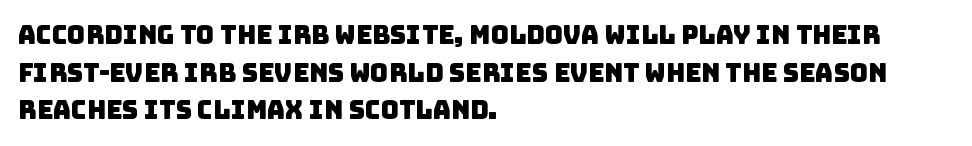
The image shows 25 px text type; set left-aligned, normal line spacing (1.51x), normal letter spacing, not underlined.
